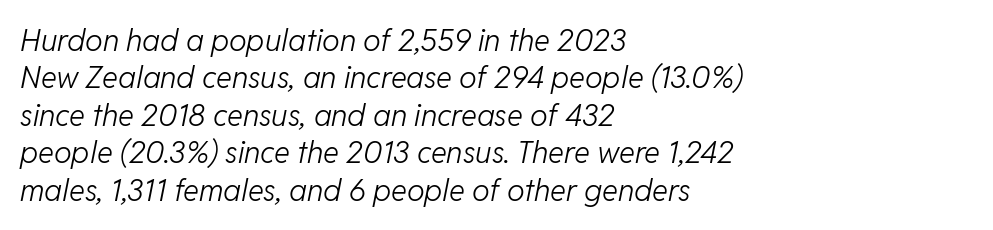
The text block is weighted toward the left margin, trailing off unevenly rightward. Just letters on the line, the space beneath them empty. Observe the ordinary spacing: letters are neighbours, not strangers. The passage shown is typed in a proportional face where columns would drift.
